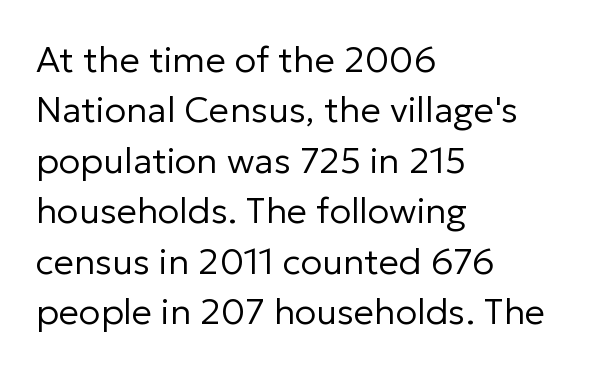
The image shows 36 px regular-weight sans-serif type, upright; set left-aligned, normal line spacing (1.4x), normal letter spacing, not underlined; low stroke contrast and a medium x-height.
